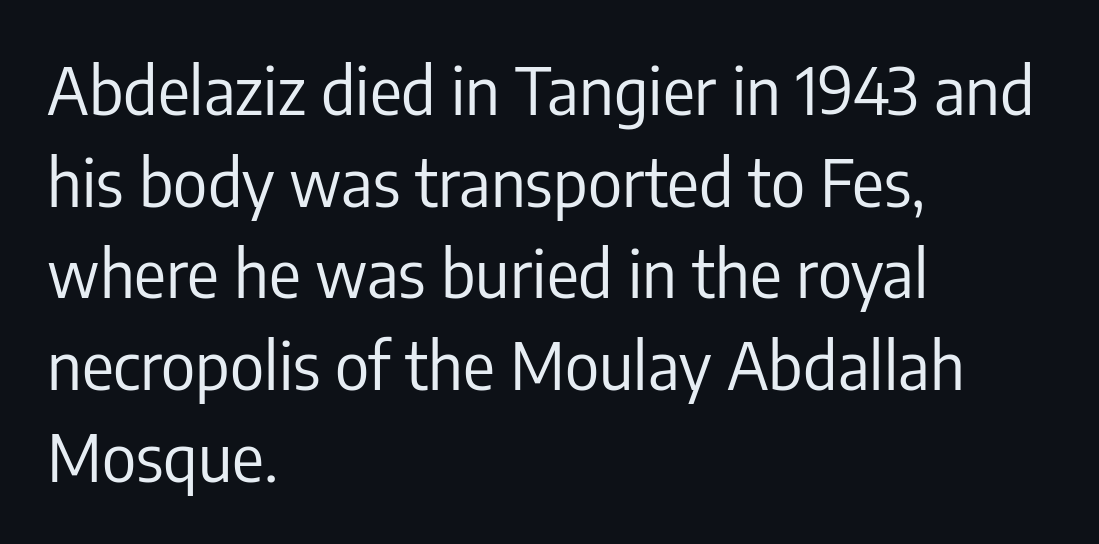
The image shows 66 px regular-weight, condensed sans-serif type, upright; set left-aligned, normal line spacing (1.39x), normal letter spacing, not underlined; low stroke contrast and a medium x-height.
